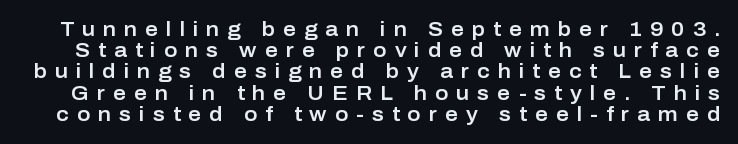
Q: Is the text italic (slanted)? A: No, it is upright.
Q: Is the text underlined? A: No.
Q: Is the spacing between letters normal or unusually wide? A: Unusually wide.
Q: Is the spacing between lines tight, normal or loose? A: Tight.
